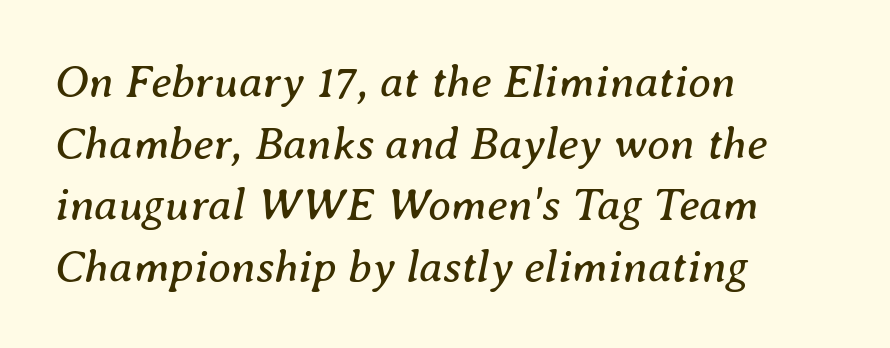
{"serif": "yes", "italic": "yes", "lean": "right", "slant_degrees": 8, "bold": "no", "weight": "regular", "width": "normal", "stroke_contrast": "medium", "x_height": "medium", "monospaced": "no", "underline": "no", "align": "left", "line_spacing": "normal", "line_spacing_ratio": 1.34, "letter_spacing": "normal", "letter_spacing_em": 0.0, "glyph_px": 46}
